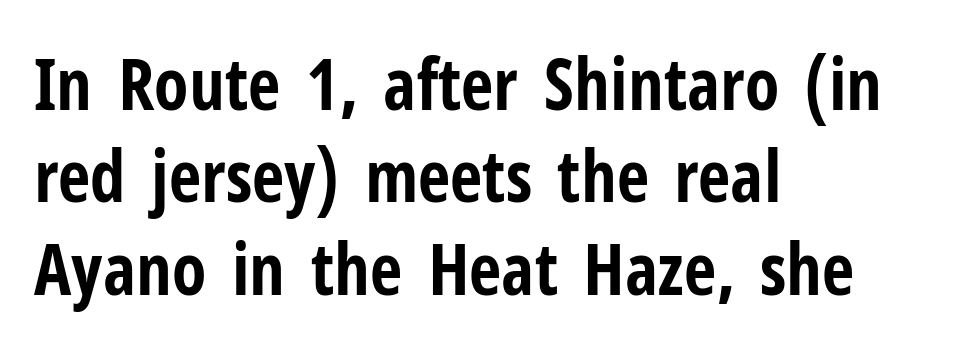
The image shows 71 px bold, condensed sans-serif type, upright; set left-aligned, normal line spacing (1.3x), normal letter spacing, not underlined; low stroke contrast and a medium x-height.
